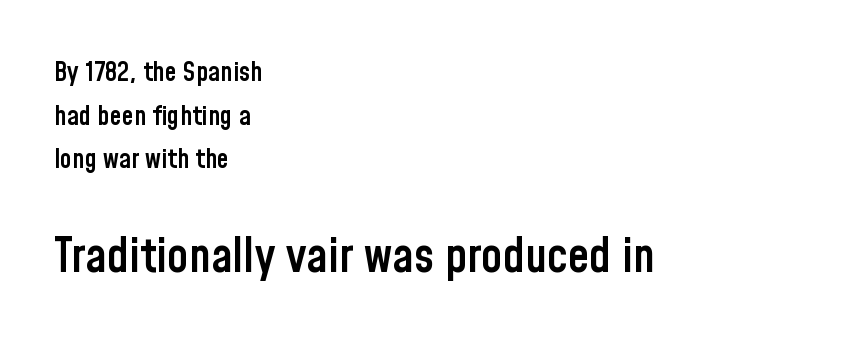
The image shows 48 px semibold, condensed sans-serif type, upright; set left-aligned, normal line spacing (1.62x), normal letter spacing, not underlined; the second (bottom) block is 1.78x larger; low stroke contrast and a medium x-height.
